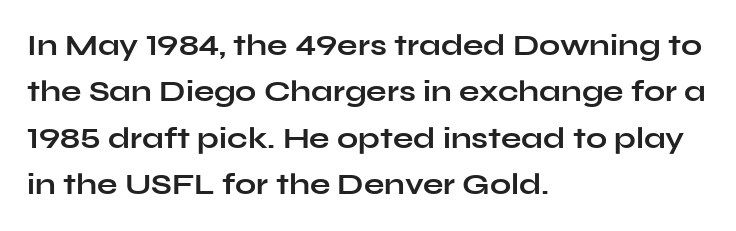
{"serif": "no", "italic": "no", "bold": "yes", "weight": "bold", "width": "wide", "stroke_contrast": "low", "x_height": "medium", "monospaced": "no", "underline": "no", "align": "left", "line_spacing": "normal", "line_spacing_ratio": 1.55, "letter_spacing": "normal", "letter_spacing_em": 0.0, "glyph_px": 30}
